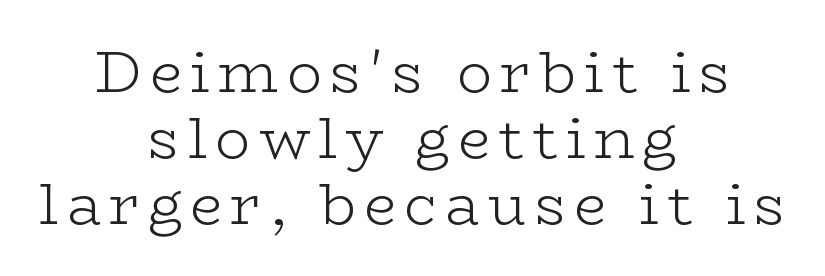
The rendering positions every line midway between the sides. Check under the words: just untouched page. Quick note: interline space is minimal. You can tell it's not italic because the verticals are truly vertical.
